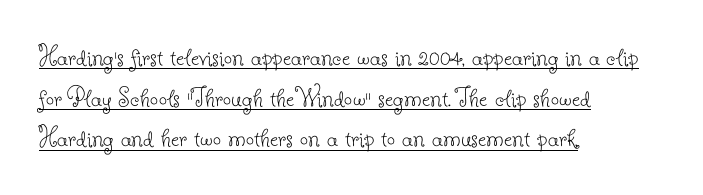
Q: Is the text bold? A: No.
Q: Is the text italic (slanted)? A: No, it is upright.
Q: Is the typeface a serif or a sans-serif typeface? A: Serif.
Q: Is the text underlined? A: Yes.
Q: How is the paragraph aligned? A: Left-aligned.
Q: Is the spacing between letters normal or unusually wide? A: Normal.
Q: Is the spacing between lines tight, normal or loose? A: Normal.
Q: Width (condensed, normal, or wide)? A: Normal.
Q: Stroke contrast? A: Low.
Q: x-height? A: Small.
Q: Monospaced? A: No.
